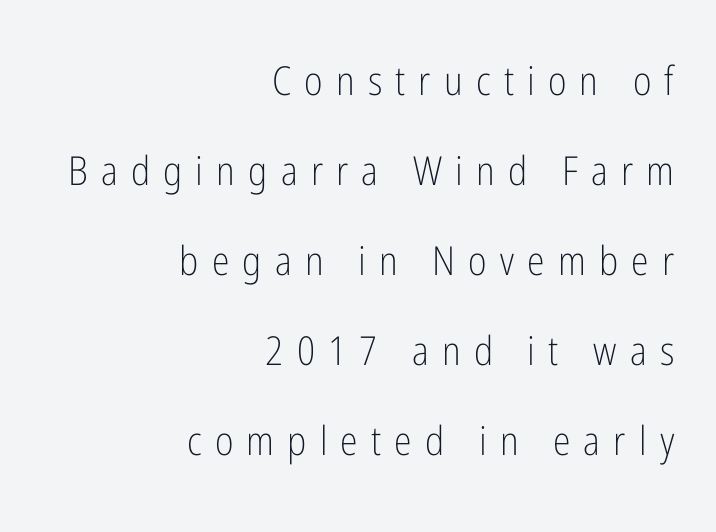
The image shows 40 px light, condensed sans-serif type, upright; set right-aligned, loose line spacing (2.25x), unusually wide letter spacing (+0.33 em), not underlined; low stroke contrast and a medium x-height.
